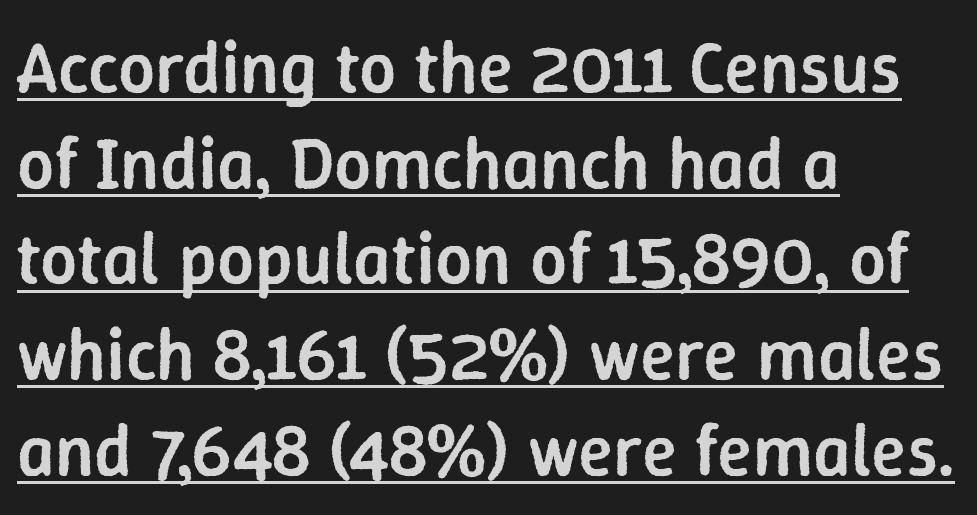
The image shows 73 px semibold sans-serif type, upright; set left-aligned, normal line spacing (1.31x), normal letter spacing, underlined; low stroke contrast and a medium x-height.
